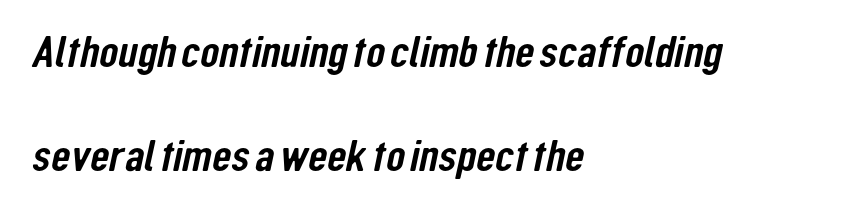
{"serif": "no", "width": "condensed", "stroke_contrast": "low", "x_height": "medium", "monospaced": "no", "underline": "no", "align": "left", "line_spacing": "loose", "line_spacing_ratio": 2.37, "letter_spacing": "normal", "letter_spacing_em": 0.0, "glyph_px": 44}
